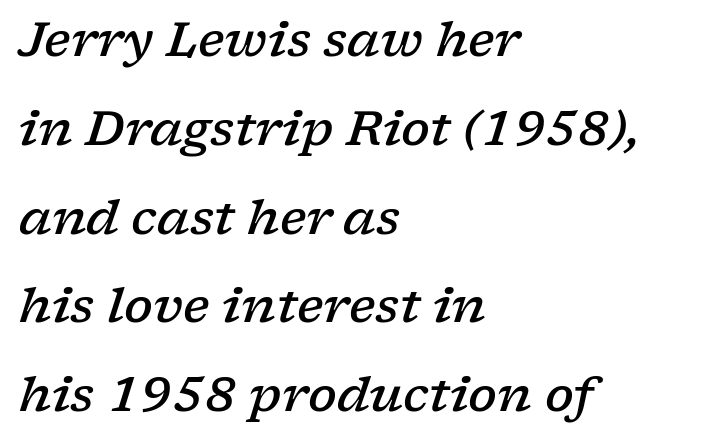
Q: Is the text bold? A: Semi-bold.
Q: Is the text italic (slanted)? A: Yes, it leans right by about 17 degrees.
Q: Is the typeface a serif or a sans-serif typeface? A: Serif.
Q: Is the text underlined? A: No.
Q: How is the paragraph aligned? A: Left-aligned.
Q: Is the spacing between letters normal or unusually wide? A: Normal.
Q: Width (condensed, normal, or wide)? A: Wide.
Q: Stroke contrast? A: Low.
Q: x-height? A: Medium.
Q: Monospaced? A: No.
